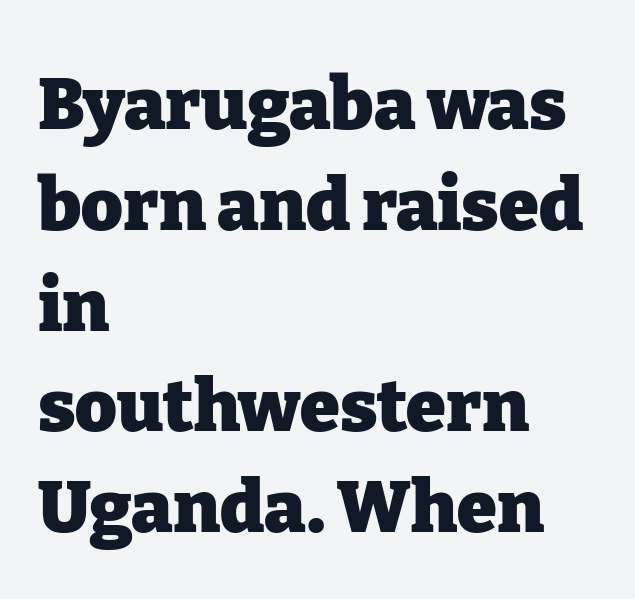
{"serif": "yes", "italic": "no", "bold": "yes", "weight": "heavy", "width": "normal", "stroke_contrast": "low", "x_height": "medium", "monospaced": "no", "underline": "no", "align": "left", "line_spacing": "normal", "line_spacing_ratio": 1.4, "letter_spacing": "normal", "letter_spacing_em": 0.0, "glyph_px": 72}
